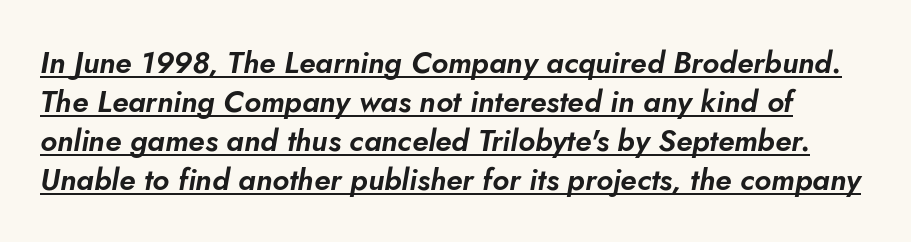
The face used here is proportionally spaced, like ordinary book or web type. Honestly, the underline is the first thing you notice here. The gaps between neighbouring characters are ordinary and unremarkable. A typesetter would mark this as italic.
